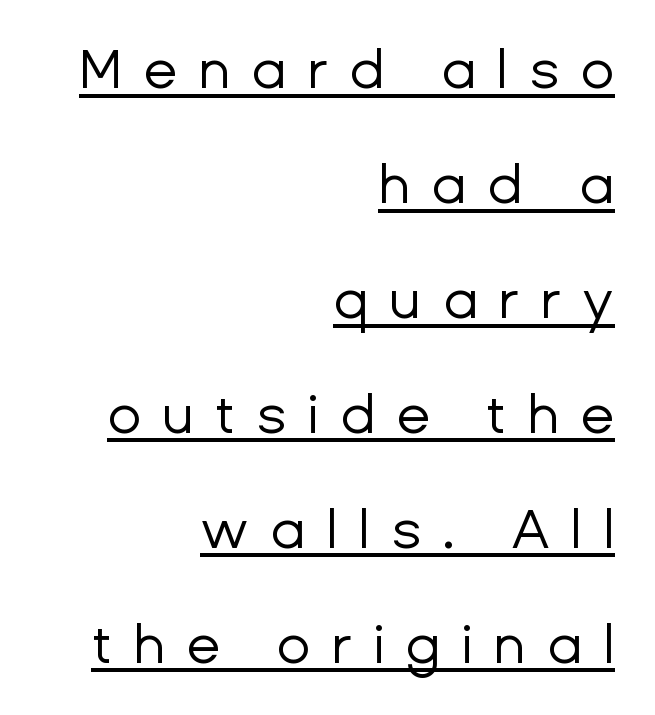
{"serif": "no", "italic": "no", "bold": "no", "weight": "regular", "width": "normal", "stroke_contrast": "low", "x_height": "medium", "monospaced": "no", "underline": "yes", "align": "right", "line_spacing": "loose", "line_spacing_ratio": 2.09, "letter_spacing": "wide", "letter_spacing_em": 0.38, "glyph_px": 55}
